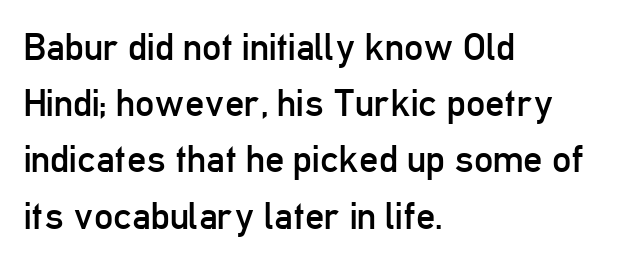
The image shows 38 px regular-weight, condensed sans-serif type, upright; set left-aligned, normal line spacing (1.48x), normal letter spacing, not underlined; low stroke contrast and a medium x-height.
